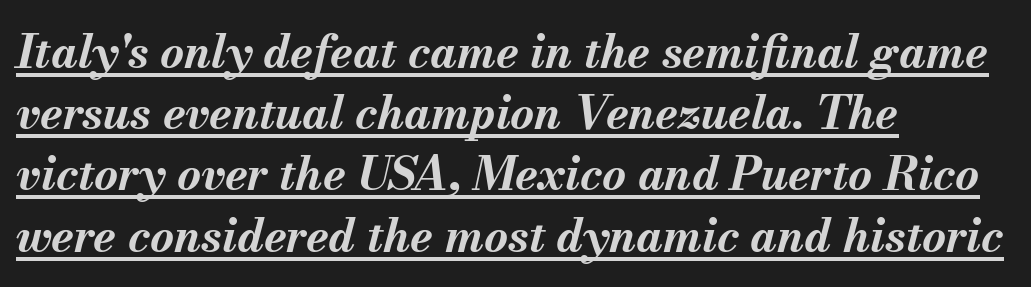
{"italic": "yes", "lean": "right", "slant_degrees": 13, "bold": "yes", "weight": "bold", "width": "normal", "stroke_contrast": "medium", "x_height": "small", "monospaced": "no", "underline": "yes", "align": "left", "line_spacing": "normal", "line_spacing_ratio": 1.33, "letter_spacing": "normal", "letter_spacing_em": 0.0, "glyph_px": 46}
